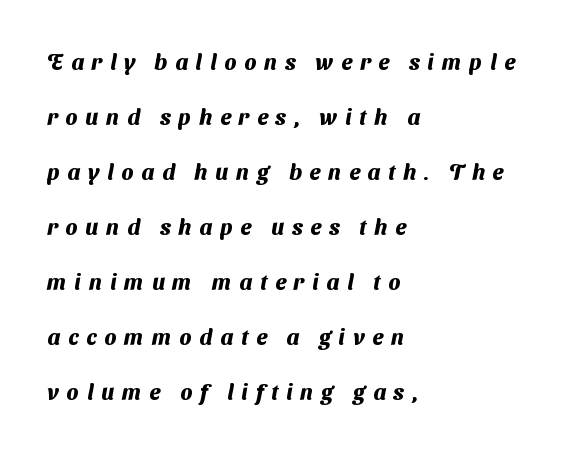
The passage shown has open, widely tracked lettering throughout. Quick note: underline off. Is the block centered? No — it sits flush against the left margin. Does the weight exceed regular? Yes, all the way to bold. These lines stand farther apart than default settings would place them.
